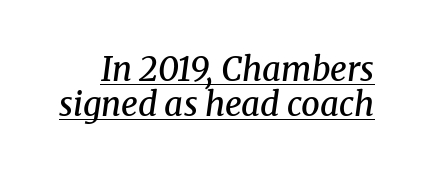
{"serif": "yes", "italic": "yes", "lean": "right", "slant_degrees": 8, "bold": "semi", "weight": "semibold", "width": "normal", "stroke_contrast": "medium", "x_height": "medium", "monospaced": "no", "underline": "yes", "line_spacing": "tight", "line_spacing_ratio": 1.06, "letter_spacing": "normal", "letter_spacing_em": 0.0, "glyph_px": 33}
